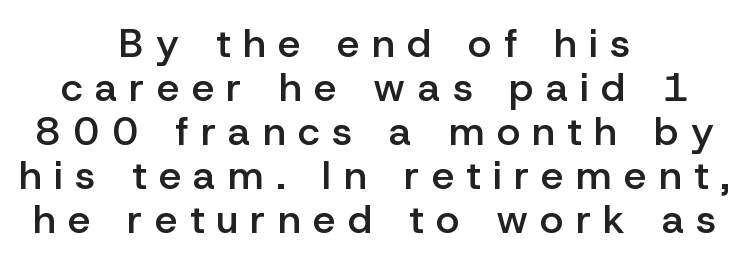
{"serif": "no", "italic": "no", "bold": "semi", "weight": "semibold", "width": "normal", "stroke_contrast": "low", "x_height": "medium", "monospaced": "no", "underline": "no", "align": "center", "line_spacing": "tight", "line_spacing_ratio": 1.1, "letter_spacing": "wide", "letter_spacing_em": 0.31, "glyph_px": 40}
